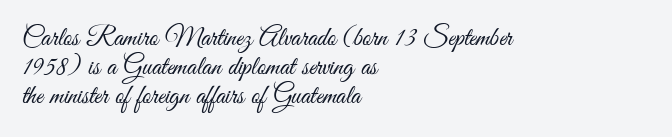
Letter spacing: default. Cramped leading. No heavy texture on the line: the type isn't bold. The compositor pushed each line to the left boundary.
